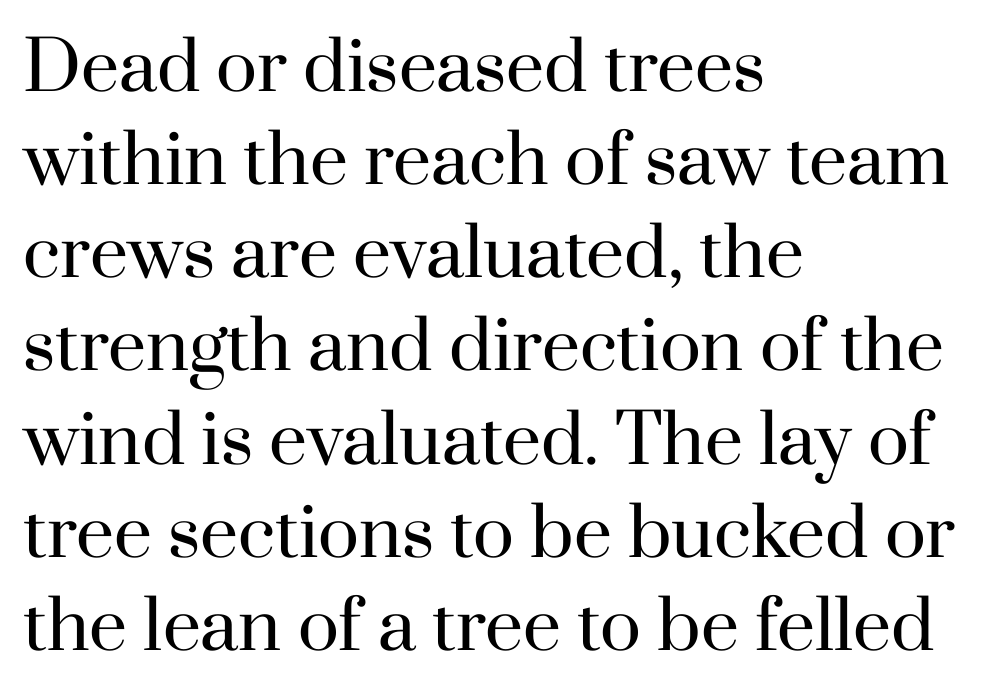
{"serif": "yes", "italic": "no", "bold": "no", "weight": "regular", "width": "normal", "stroke_contrast": "high", "x_height": "small", "monospaced": "no", "underline": "no", "align": "left", "line_spacing": "normal", "line_spacing_ratio": 1.37, "letter_spacing": "normal", "letter_spacing_em": 0.0, "glyph_px": 68}
